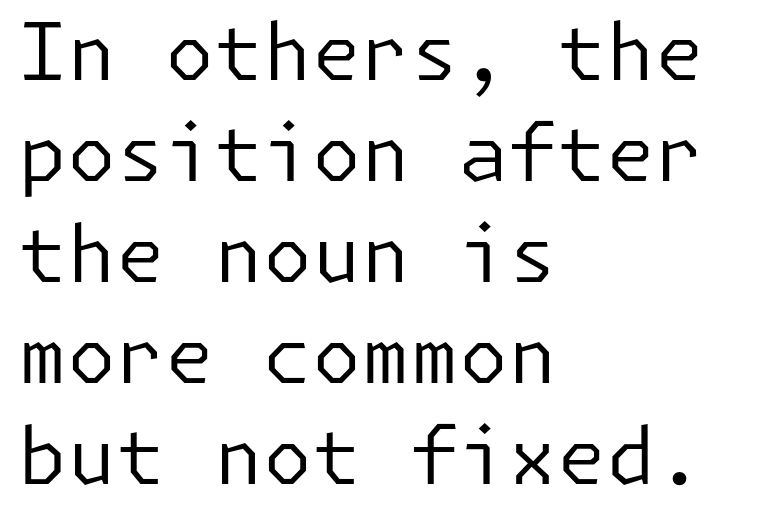
Q: Is the text bold? A: No.
Q: Is the text italic (slanted)? A: No, it is upright.
Q: Is the typeface a serif or a sans-serif typeface? A: Sans-serif.
Q: Is the text underlined? A: No.
Q: How is the paragraph aligned? A: Left-aligned.
Q: Is the spacing between letters normal or unusually wide? A: Normal.
Q: Is the spacing between lines tight, normal or loose? A: Normal.
Q: Width (condensed, normal, or wide)? A: Normal.
Q: Stroke contrast? A: Low.
Q: x-height? A: Medium.
